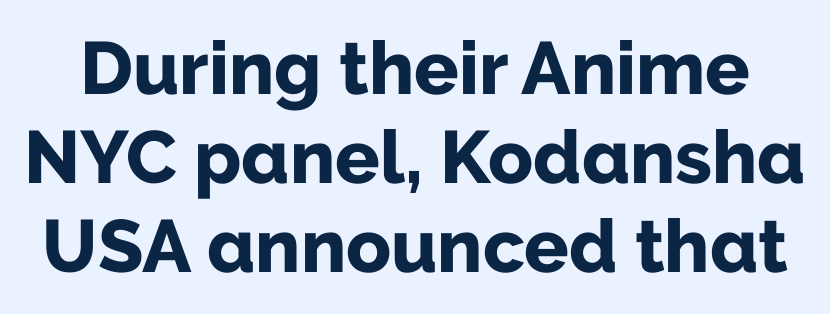
{"serif": "no", "italic": "no", "bold": "yes", "weight": "bold", "width": "normal", "stroke_contrast": "low", "x_height": "medium", "monospaced": "no", "underline": "no", "line_spacing_ratio": 1.2, "letter_spacing": "normal", "letter_spacing_em": 0.0, "glyph_px": 74}
